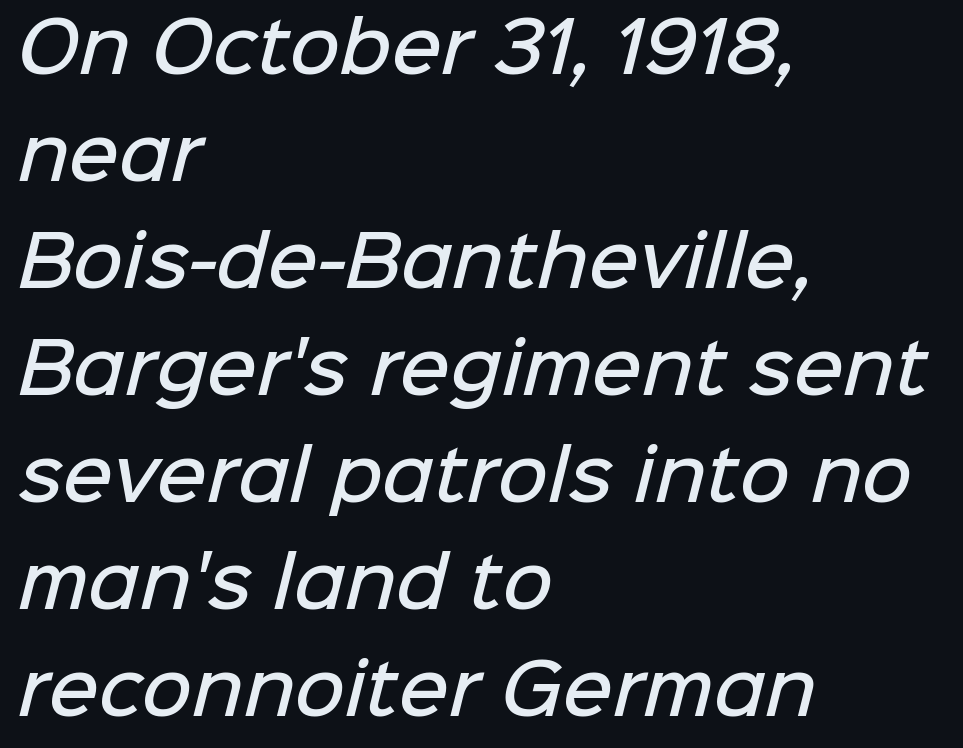
The rendering uses natural spacing where letterforms have individual widths. The font family rendered here belongs to the sans-serif group. Interline gaps are of average width in this sample. Type without underlining. Where is the straight margin? On the left. The sample has been set in demibold, a notch under bold.
